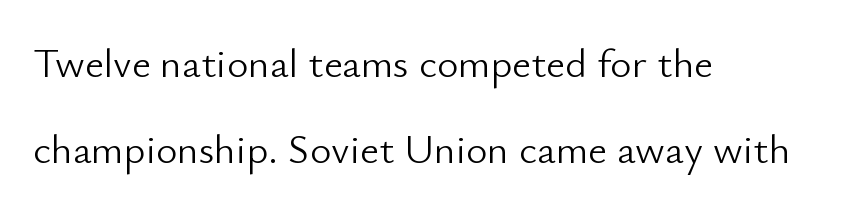
Loosely led — the rows are spread out. The cut favours lightness, reaching ordinary text weight at its darkest. Note the varied advance widths — an 'i' is clearly narrower than an 'm'. The face used here is a sans, in the tradition of grotesques and geometrics.
